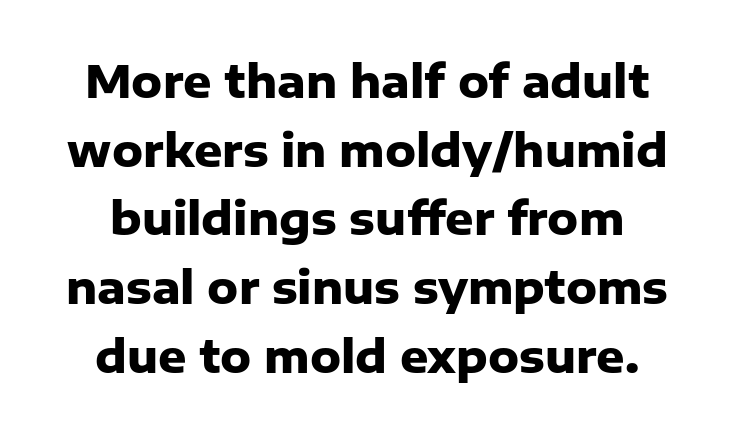
The image shows 44 px heavy sans-serif type, upright; set normal line spacing (1.56x), normal letter spacing, not underlined; low stroke contrast and a medium x-height.
